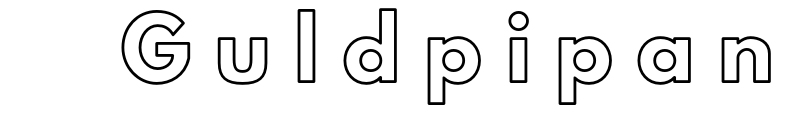
The image shows 56 px text type, upright; set unusually wide letter spacing (+0.43 em), not underlined; a small x-height.
